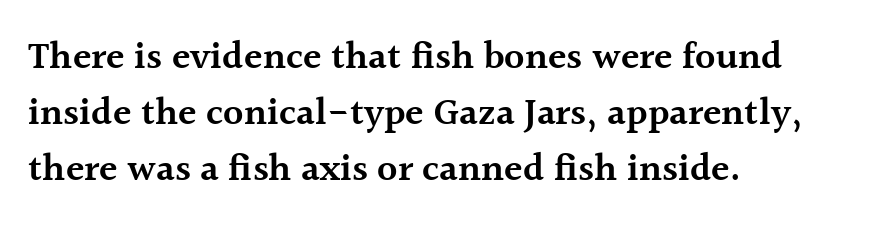
A typesetter would call this leading conventional body-copy spacing. No extra tracking has been applied to these lines. Italic: no, the glyphs are upright roman. The face used here is seriffed, in the tradition of book romans. This rendering features lettering with no underline. Slightly chunky letters — semibold, I'd say, not full bold.
